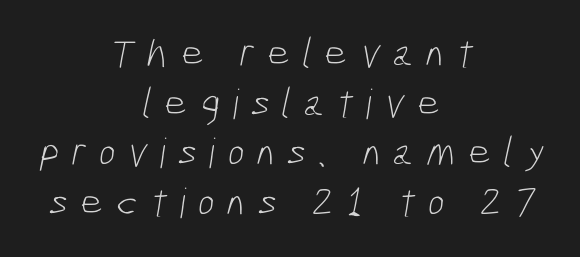
Q: Is the text bold? A: No.
Q: Is the typeface a serif or a sans-serif typeface? A: Sans-serif.
Q: Is the text underlined? A: No.
Q: How is the paragraph aligned? A: Centered.
Q: Is the spacing between letters normal or unusually wide? A: Unusually wide.
Q: Width (condensed, normal, or wide)? A: Condensed.
Q: Stroke contrast? A: Low.
Q: x-height? A: Medium.
Q: Monospaced? A: No.
